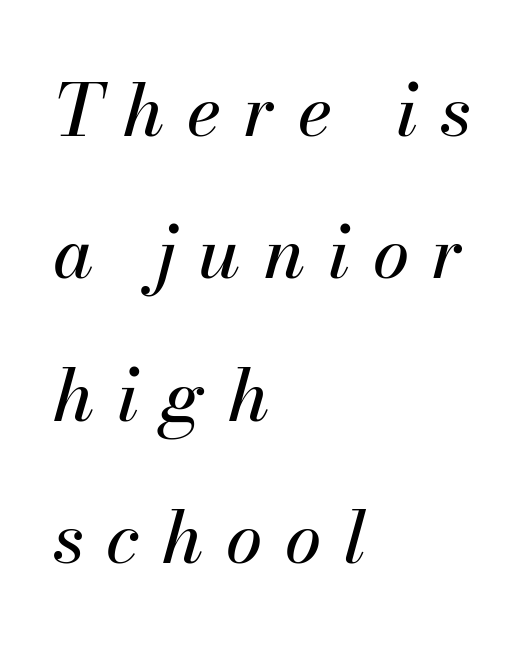
{"italic": "yes", "lean": "right", "slant_degrees": 13, "width": "normal", "stroke_contrast": "medium", "x_height": "small", "monospaced": "no", "underline": "no", "align": "left", "line_spacing": "loose", "line_spacing_ratio": 1.95, "letter_spacing": "wide", "letter_spacing_em": 0.31, "glyph_px": 73}
